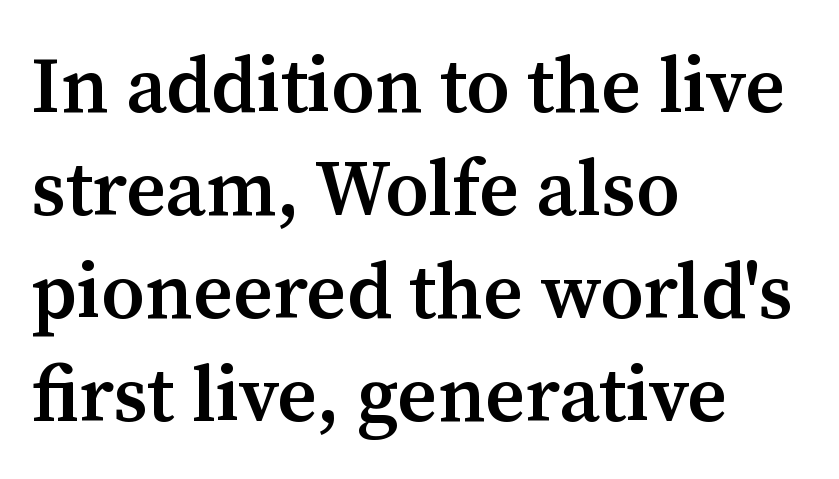
The strokes are fattened partway — semibold, not bold. Note: serifs present on the glyphs. Is the block centered? No — it sits flush against the left margin. The block of text has a typical density, with ordinary space between rows.
